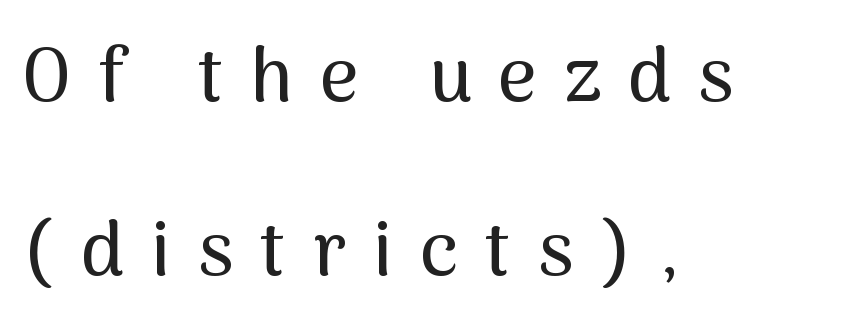
Q: Is the text italic (slanted)? A: No, it is upright.
Q: Is the typeface a serif or a sans-serif typeface? A: Sans-serif.
Q: Is the text underlined? A: No.
Q: How is the paragraph aligned? A: Left-aligned.
Q: Is the spacing between letters normal or unusually wide? A: Unusually wide.
Q: Is the spacing between lines tight, normal or loose? A: Loose.
Q: Width (condensed, normal, or wide)? A: Normal.
Q: Stroke contrast? A: Medium.
Q: x-height? A: Medium.
Q: Monospaced? A: No.
